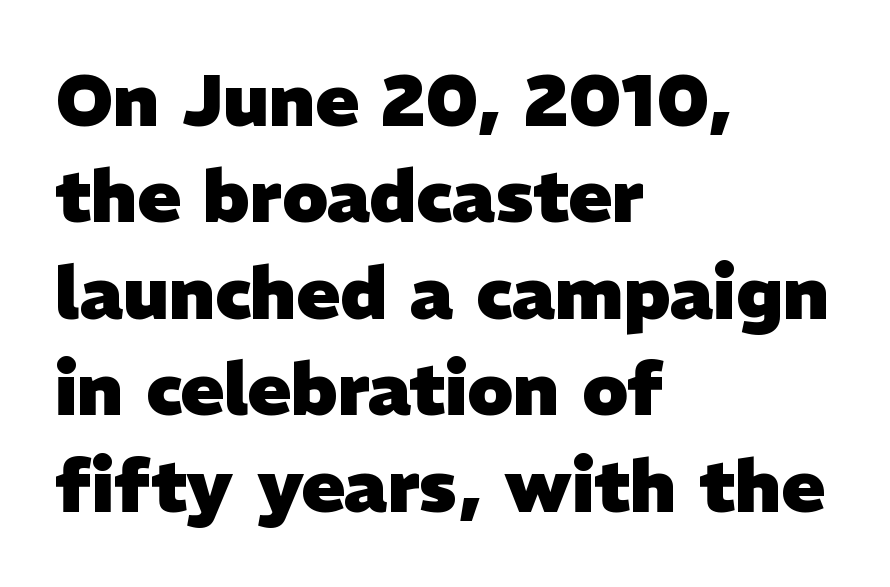
The image shows 72 px heavy sans-serif type; set left-aligned, normal line spacing (1.34x), normal letter spacing, not underlined; low stroke contrast and a medium x-height.
